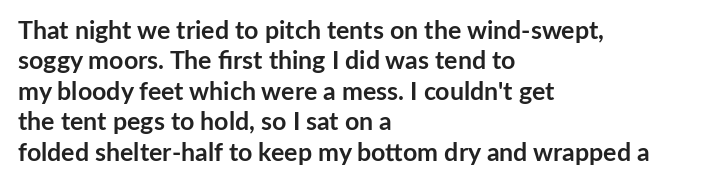
The image shows 25 px bold type, upright; set left-aligned, line spacing 1.22x, normal letter spacing, not underlined.
